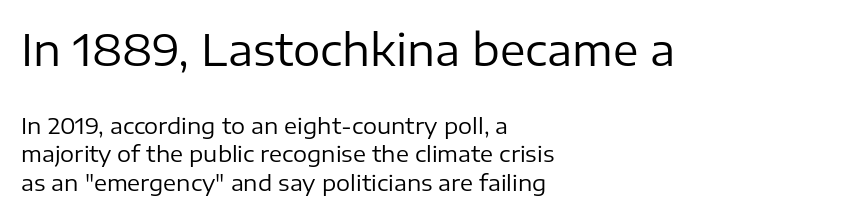
Q: Is the text bold? A: No.
Q: Is the text italic (slanted)? A: No, it is upright.
Q: Is the typeface a serif or a sans-serif typeface? A: Sans-serif.
Q: Is the text underlined? A: No.
Q: How is the paragraph aligned? A: Left-aligned.
Q: Is the spacing between letters normal or unusually wide? A: Normal.
Q: Is the spacing between lines tight, normal or loose? A: Normal.
Q: Which block of text is set in a larger size, the first (top) or the second (bottom)? A: The first (top) one.
Q: Width (condensed, normal, or wide)? A: Normal.
Q: Stroke contrast? A: Low.
Q: x-height? A: Medium.
Q: Monospaced? A: No.
